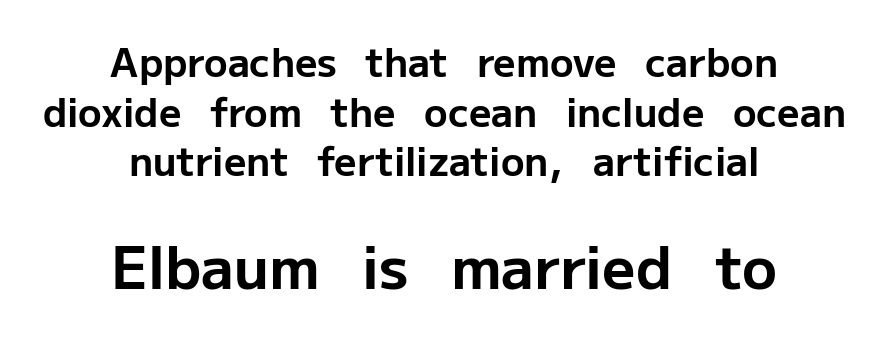
In terms of letterspacing, this is plain default setting. Chunky letters — that's bold for sure. The more generous point size was reserved for the lower chunk. The paragraph has two soft edges and a firm central axis. Descender tails drop into unmarked territory. The letters stand straight up with perfectly vertical stems.
